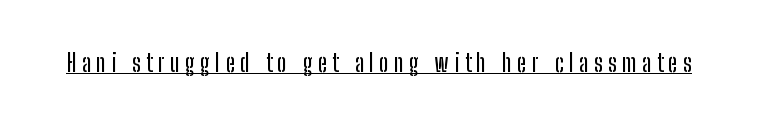
The image shows 24 px text type, upright; set unusually wide letter spacing (+0.23 em), underlined.
